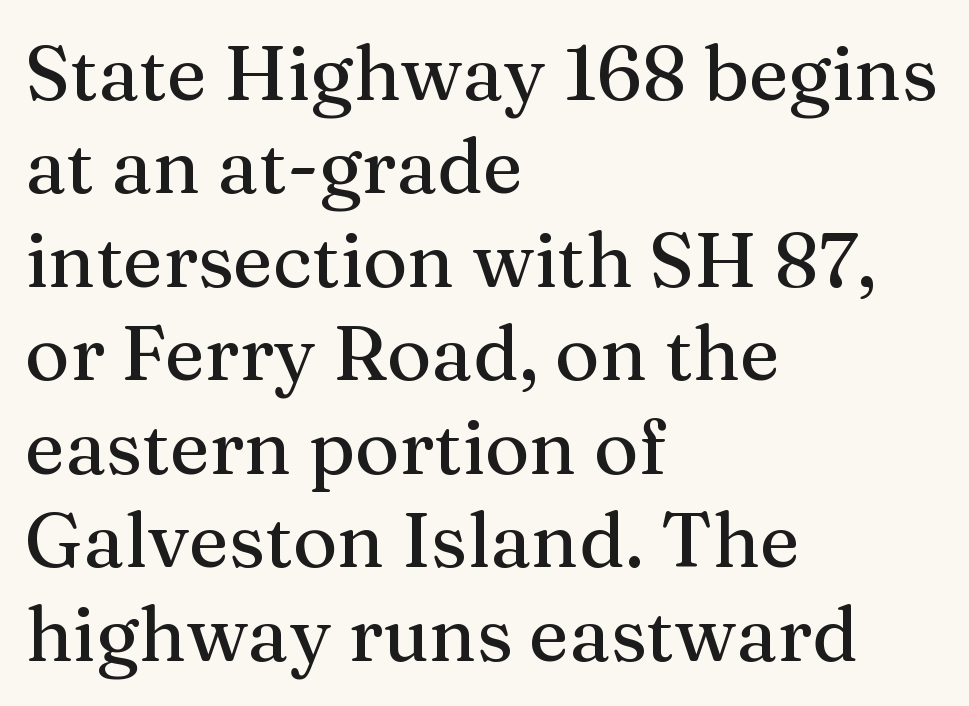
{"serif": "yes", "italic": "no", "width": "normal", "stroke_contrast": "medium", "x_height": "medium", "monospaced": "no", "underline": "no", "align": "left", "line_spacing_ratio": 1.23, "letter_spacing": "normal", "letter_spacing_em": 0.0, "glyph_px": 76}
